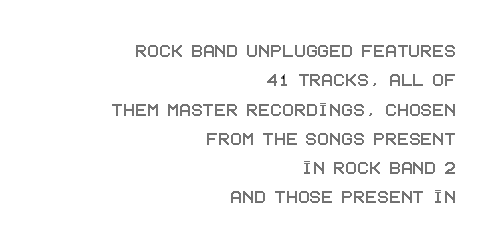
{"italic": "no", "underline": "no", "align": "right", "line_spacing": "normal", "line_spacing_ratio": 1.33, "letter_spacing": "normal", "letter_spacing_em": 0.0, "glyph_px": 22}
